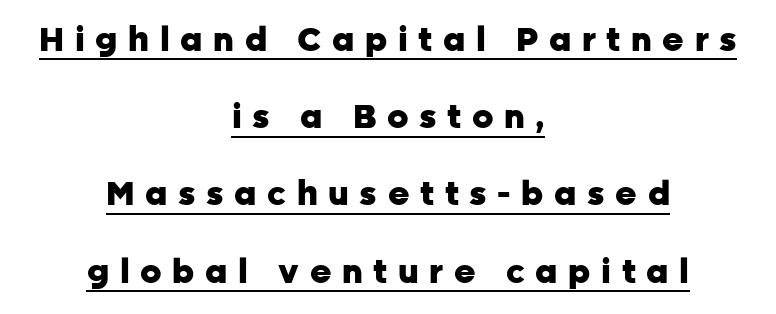
{"serif": "no", "italic": "no", "bold": "yes", "weight": "heavy", "width": "normal", "stroke_contrast": "low", "x_height": "medium", "monospaced": "no", "underline": "yes", "align": "center", "line_spacing": "loose", "line_spacing_ratio": 2.34, "letter_spacing": "wide", "letter_spacing_em": 0.32, "glyph_px": 33}
